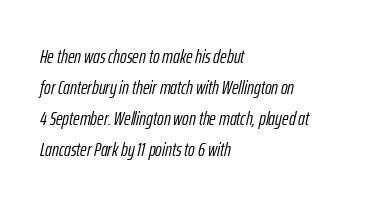
{"italic": "yes", "lean": "right", "slant_degrees": 12, "bold": "no", "underline": "no", "align": "left", "line_spacing": "normal", "line_spacing_ratio": 1.55, "letter_spacing": "normal", "letter_spacing_em": 0.0, "glyph_px": 20}
